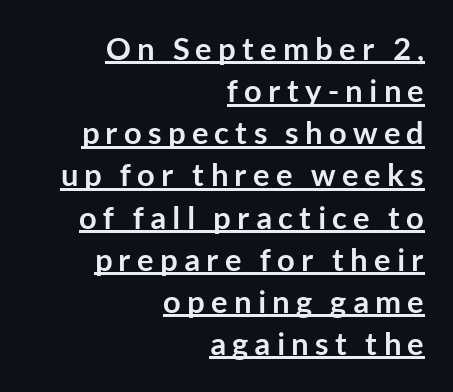
{"serif": "no", "italic": "no", "bold": "yes", "weight": "semibold", "width": "normal", "stroke_contrast": "low", "x_height": "medium", "monospaced": "no", "underline": "yes", "align": "right", "line_spacing": "normal", "line_spacing_ratio": 1.36, "letter_spacing": "wide", "letter_spacing_em": 0.2, "glyph_px": 31}
